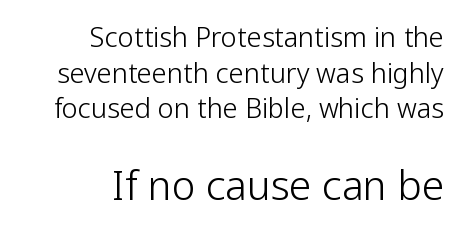
Does the lettering tilt? It doesn't — this is upright. Caption: standard tracking, unaltered. The vertical gap from one line to the next is medium. Spacing verdict: proportional, widths tailored to each character. Compared with a typical body face, this is equally light or lighter still. The passage shown is not underscored anywhere.
